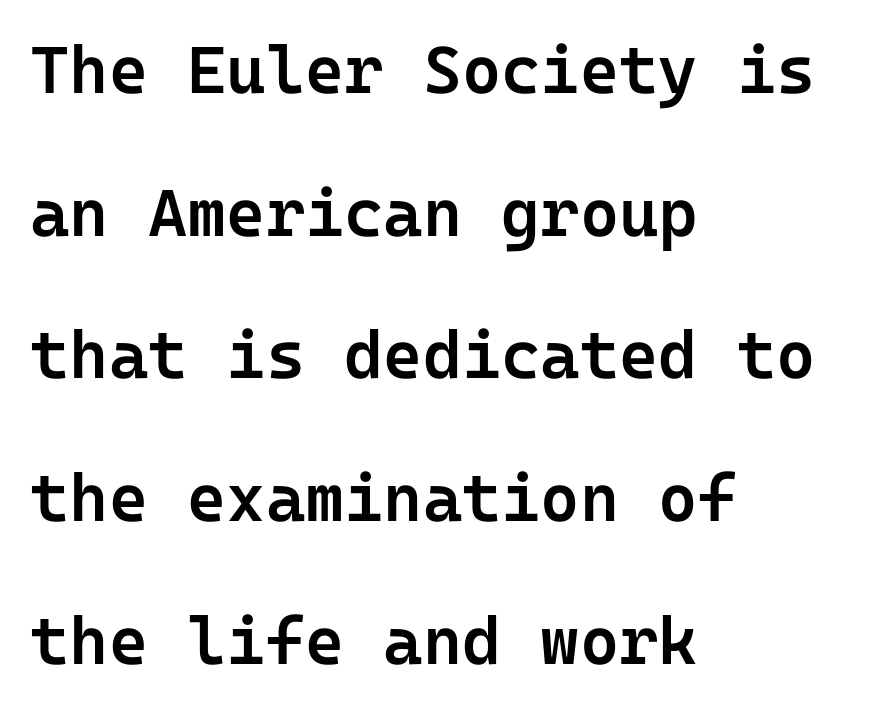
The image shows 67 px semibold sans-serif type, upright; set left-aligned, loose line spacing (2.13x), normal letter spacing, not underlined; low stroke contrast and a medium x-height.
